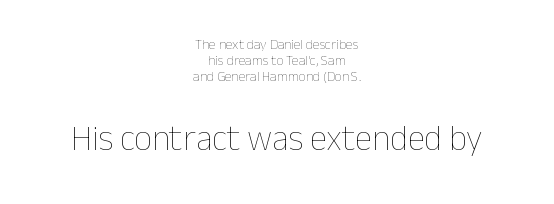
{"italic": "no", "bold": "no", "weight": "thin", "width": "normal", "stroke_contrast": "low", "x_height": "medium", "monospaced": "no", "underline": "no", "align": "center", "line_spacing": "tight", "line_spacing_ratio": 1.13, "letter_spacing": "normal", "letter_spacing_em": 0.0, "larger_block": "second", "size_ratio": 2.5, "glyph_px": 35}
